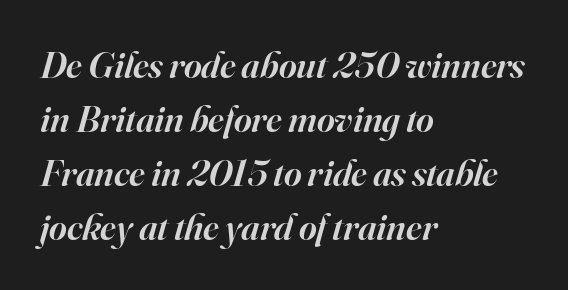
The strokes are fattened partway — semibold, not bold. Words float on clear page, feet unadorned. Is this a fixed-width face? No — the glyphs have proportional, varying widths. There's an unmistakable incline to the writing here. Serifs: yes, visible at the terminals of the letterforms. The gaps between neighbouring characters are ordinary and unremarkable.
